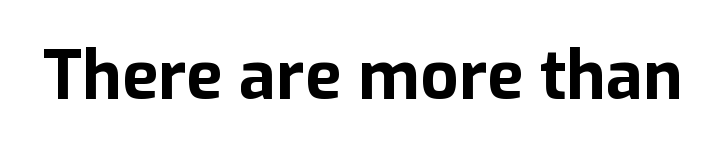
Only glyphs here, with clear space below each row. You'd pick this weight for a headline — it's a proper bold. These lines are rendered in a variable-pitch font. Nothing unusual about the tracking: characters are spaced as the font intends.
